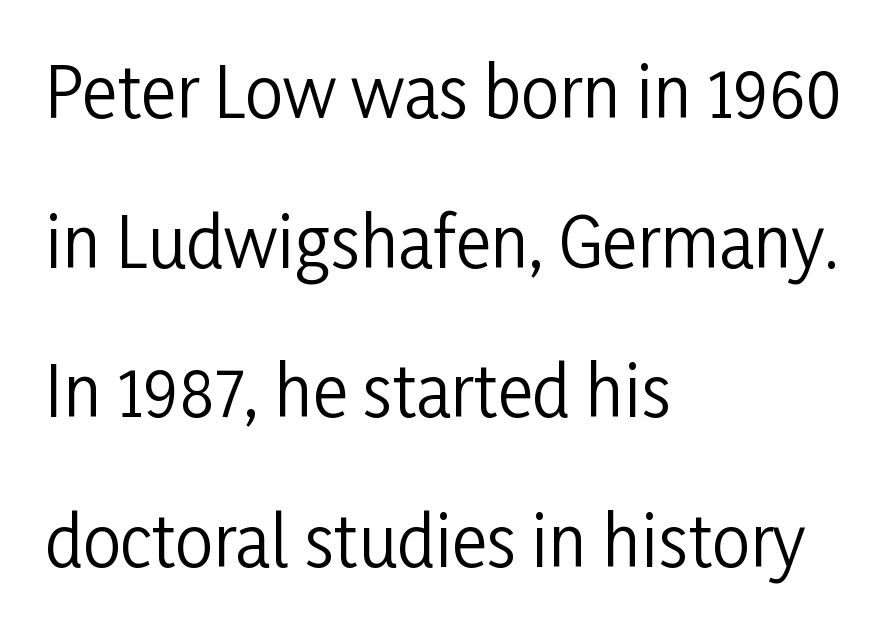
The rendering uses natural spacing where letterforms have individual widths. Line spacing here is loose. Tall strokes in this sample are plumb rather than angled. Anything drawn beneath the words? Only blank space. Students, note that the glyphs here touch the page at normal intervals.
